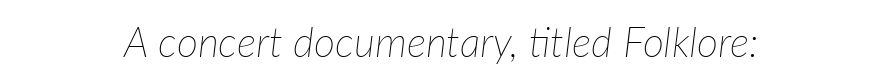
Q: Is the text bold? A: No.
Q: Is the text italic (slanted)? A: Yes, it leans right by about 7 degrees.
Q: Is the text underlined? A: No.
Q: How is the paragraph aligned? A: Centered.
Q: Is the spacing between letters normal or unusually wide? A: Normal.
Q: Width (condensed, normal, or wide)? A: Normal.
Q: Stroke contrast? A: Low.
Q: x-height? A: Medium.
Q: Monospaced? A: No.
